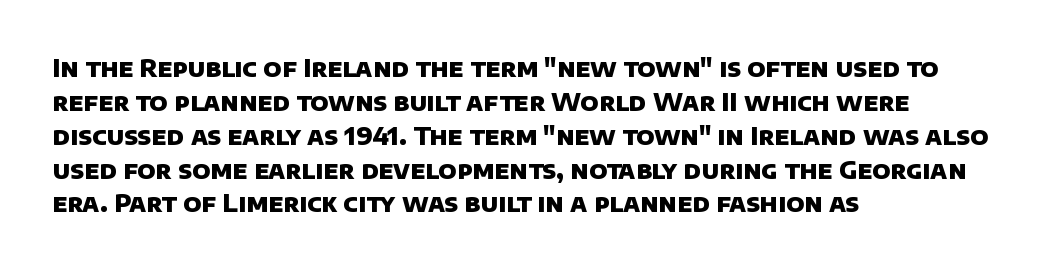
Q: Is the text bold? A: Yes.
Q: Is the text underlined? A: No.
Q: How is the paragraph aligned? A: Left-aligned.
Q: Is the spacing between letters normal or unusually wide? A: Normal.
Q: Is the spacing between lines tight, normal or loose? A: Normal.
